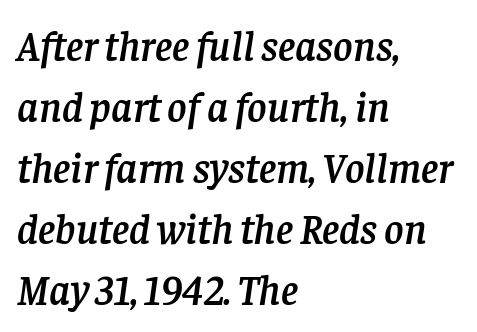
{"serif": "yes", "italic": "yes", "lean": "right", "slant_degrees": 8, "width": "normal", "stroke_contrast": "low", "x_height": "large", "monospaced": "no", "underline": "no", "align": "left", "line_spacing": "normal", "line_spacing_ratio": 1.45, "letter_spacing": "normal", "letter_spacing_em": 0.0, "glyph_px": 42}
